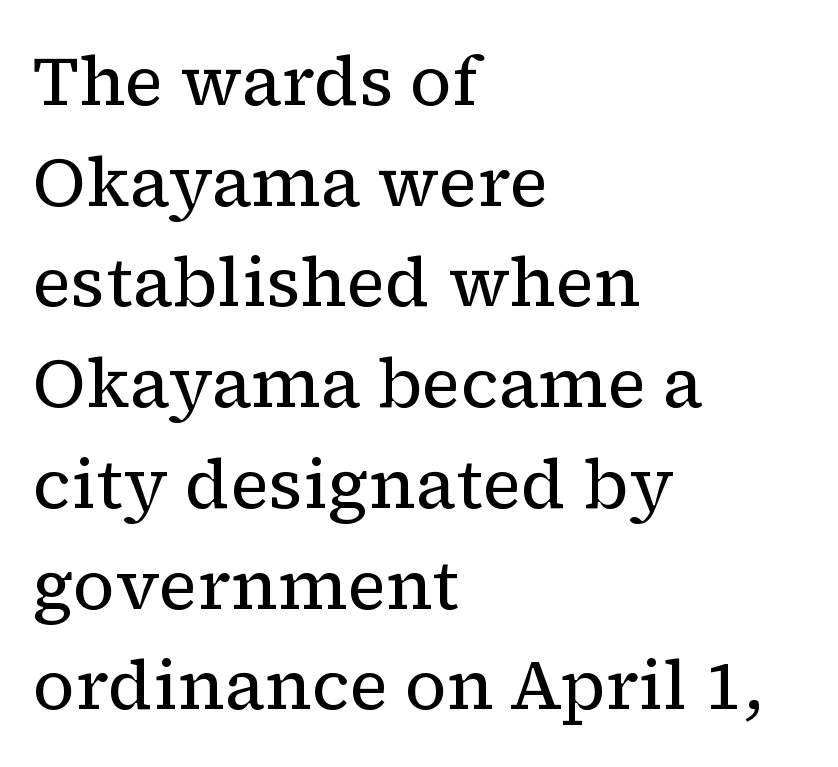
{"serif": "yes", "italic": "no", "bold": "no", "weight": "regular", "width": "normal", "stroke_contrast": "low", "x_height": "medium", "monospaced": "no", "underline": "no", "align": "left", "line_spacing": "normal", "line_spacing_ratio": 1.46, "letter_spacing": "normal", "letter_spacing_em": 0.0, "glyph_px": 69}
